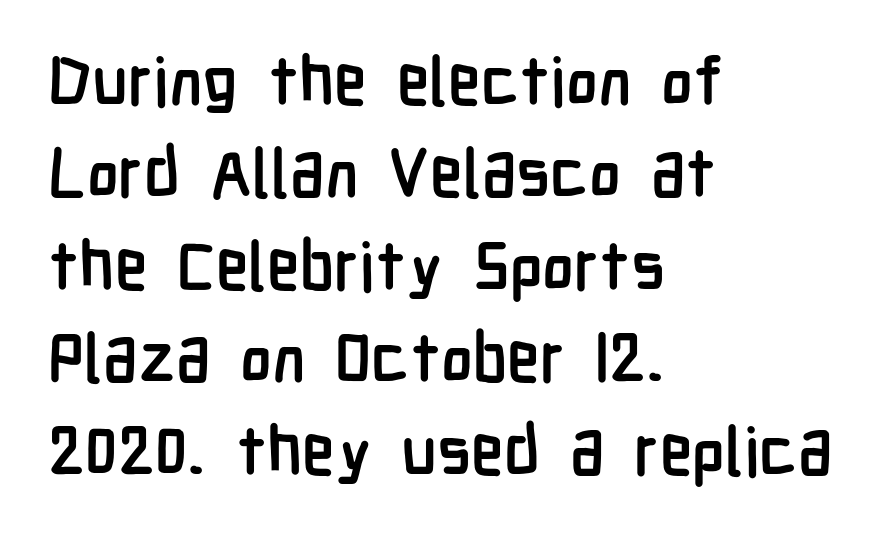
{"serif": "no", "italic": "no", "bold": "yes", "weight": "semibold", "width": "condensed", "stroke_contrast": "low", "x_height": "medium", "monospaced": "no", "underline": "no", "align": "left", "line_spacing": "normal", "line_spacing_ratio": 1.38, "letter_spacing": "normal", "letter_spacing_em": 0.0, "glyph_px": 67}
